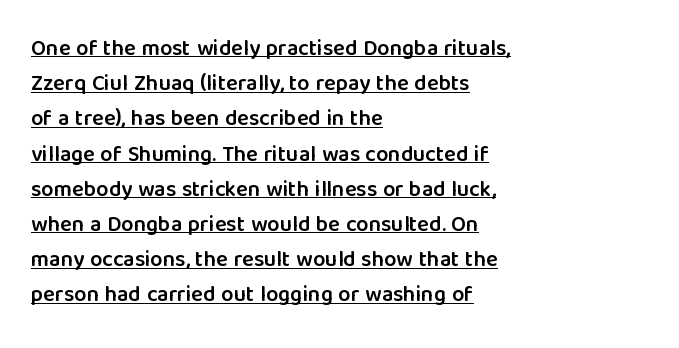
{"italic": "no", "bold": "semi", "underline": "yes", "align": "left", "line_spacing": "normal", "line_spacing_ratio": 1.6, "letter_spacing": "normal", "letter_spacing_em": 0.0, "glyph_px": 22}
